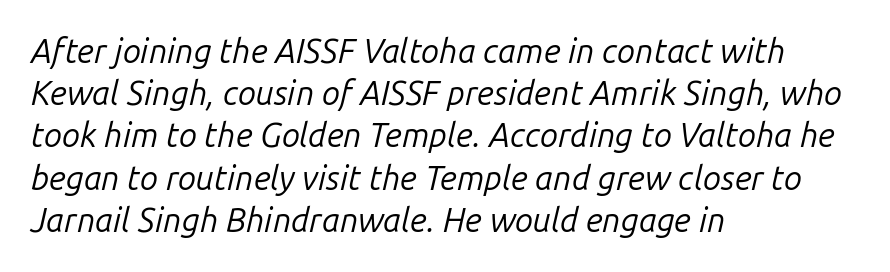
Q: Is the text bold? A: No.
Q: Is the text italic (slanted)? A: Yes, it leans right by about 14 degrees.
Q: Is the text underlined? A: No.
Q: How is the paragraph aligned? A: Left-aligned.
Q: Is the spacing between letters normal or unusually wide? A: Normal.
Q: Is the spacing between lines tight, normal or loose? A: Normal.
Q: Width (condensed, normal, or wide)? A: Normal.
Q: Stroke contrast? A: Low.
Q: x-height? A: Medium.
Q: Monospaced? A: No.
